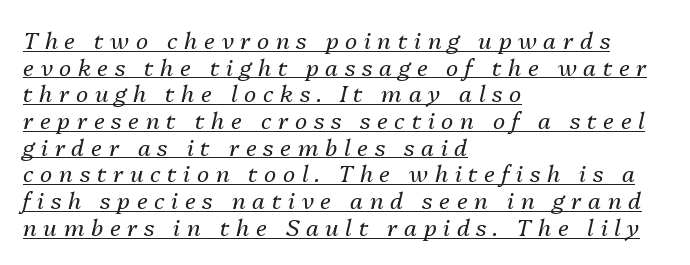
The image shows 23 px text type, italic (leaning right); set left-aligned, line spacing 1.16x, unusually wide letter spacing (+0.29 em), underlined.
